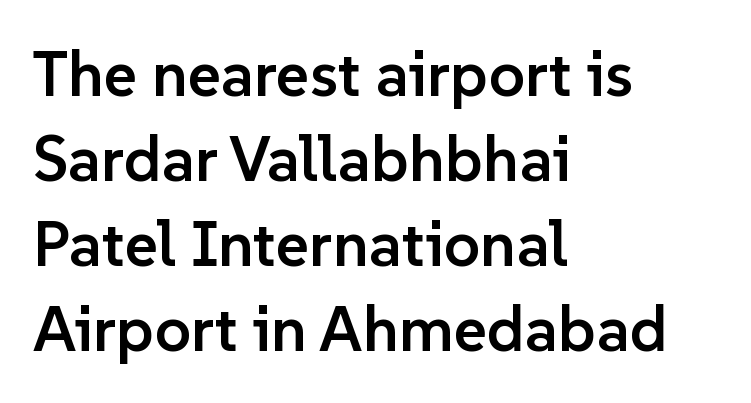
The image shows 64 px semibold sans-serif type, upright; set left-aligned, normal line spacing (1.33x), normal letter spacing, not underlined; low stroke contrast and a medium x-height.
